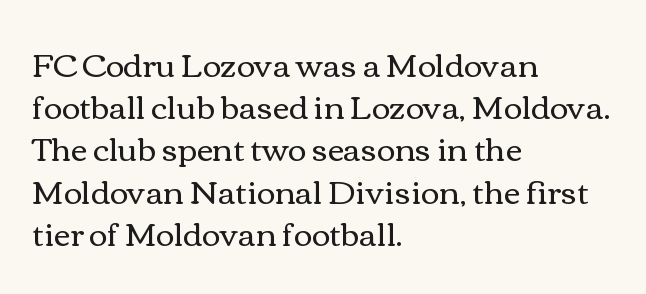
The leading is moderate, giving the passage an even texture. In terms of letterspacing, this is plain default setting. Glance below the letters and you will spot only blank space. A quiet, ordinary-to-light weight characterises the typeface. Designer's note — italics off, roman on. The text block is weighted toward the left margin, trailing off unevenly rightward.
